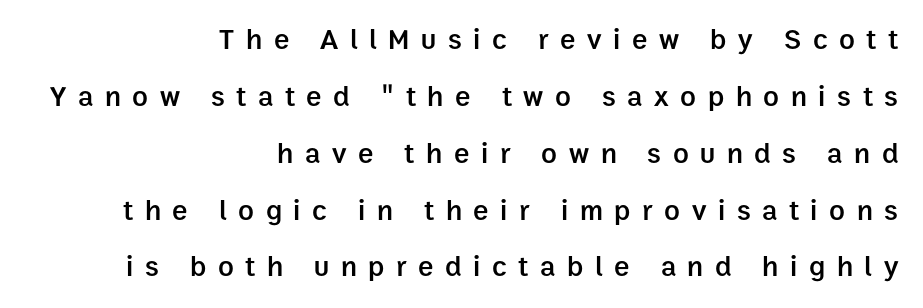
The image shows 29 px semibold sans-serif type, upright; set right-aligned, loose line spacing (1.96x), unusually wide letter spacing (+0.4 em), not underlined; low stroke contrast and a medium x-height.
